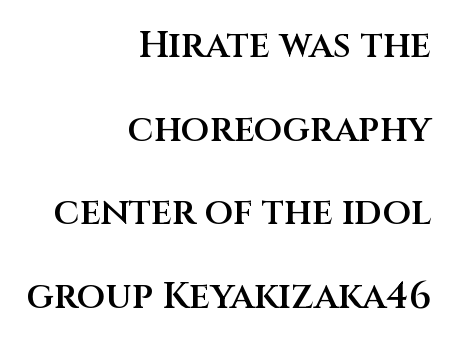
{"serif": "no", "italic": "no", "bold": "semi", "weight": "semibold", "width": "normal", "stroke_contrast": "medium", "x_height": "large", "monospaced": "no", "underline": "no", "align": "right", "line_spacing": "loose", "line_spacing_ratio": 2.26, "letter_spacing": "normal", "letter_spacing_em": 0.0, "glyph_px": 37}
